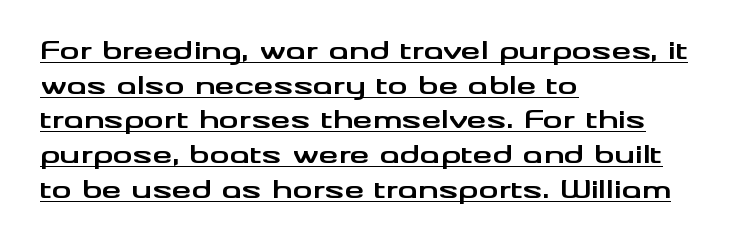
Q: Is the text bold? A: Yes.
Q: Is the text italic (slanted)? A: No, it is upright.
Q: Is the text underlined? A: Yes.
Q: How is the paragraph aligned? A: Left-aligned.
Q: Is the spacing between letters normal or unusually wide? A: Normal.
Q: Is the spacing between lines tight, normal or loose? A: Normal.
